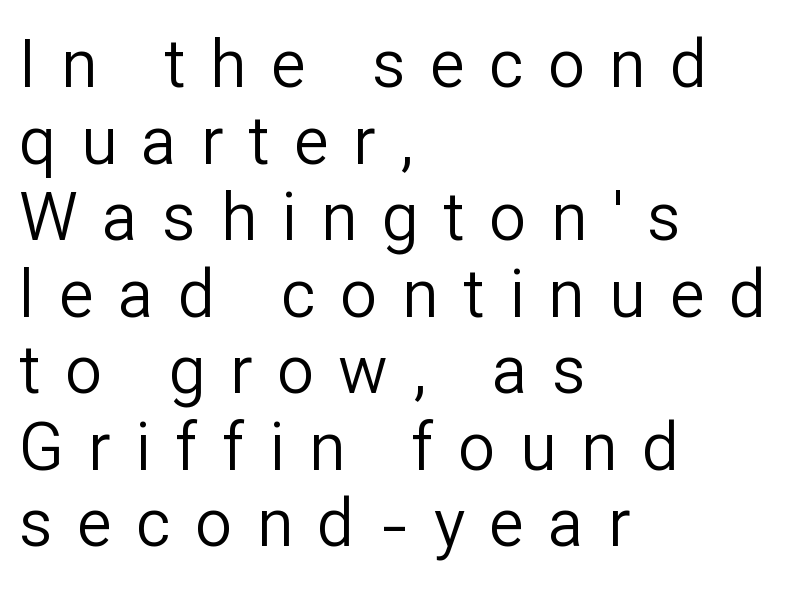
Q: Is the text bold? A: No.
Q: Is the text italic (slanted)? A: No, it is upright.
Q: Is the typeface a serif or a sans-serif typeface? A: Sans-serif.
Q: Is the text underlined? A: No.
Q: How is the paragraph aligned? A: Left-aligned.
Q: Is the spacing between letters normal or unusually wide? A: Unusually wide.
Q: Width (condensed, normal, or wide)? A: Normal.
Q: Stroke contrast? A: Low.
Q: x-height? A: Medium.
Q: Monospaced? A: No.
